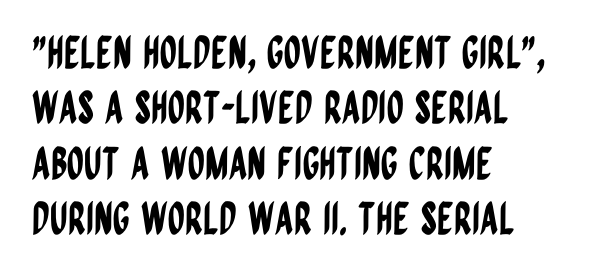
The image shows 44 px condensed sans-serif type, upright; set left-aligned, normal line spacing (1.26x), normal letter spacing, not underlined; low stroke contrast and a large x-height.
